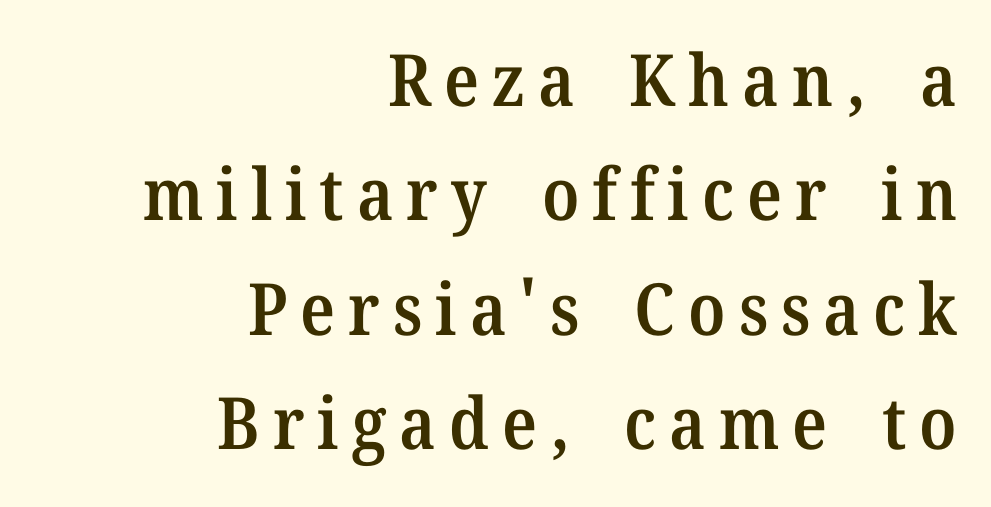
The block of text has a typical density, with ordinary space between rows. Note: serifs present on the glyphs. A typesetter would call this proportional, since set widths differ per character. Is there any slant? The stems are plumb. The space directly below the letters is spotless.
